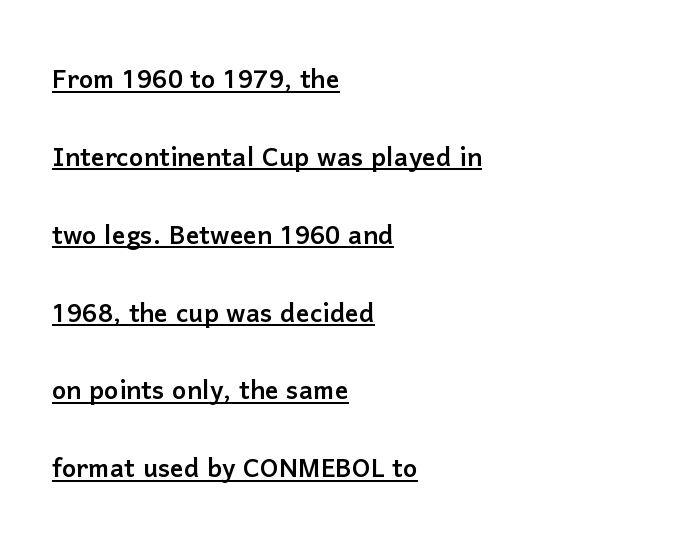
The string is rendered with underlining switched on. No feet cap the strokes, marking this as sans-serif type. A typesetter would call this proportional, since set widths differ per character. Short note: letters normally spaced. The leading is generous, giving the passage an open texture.
